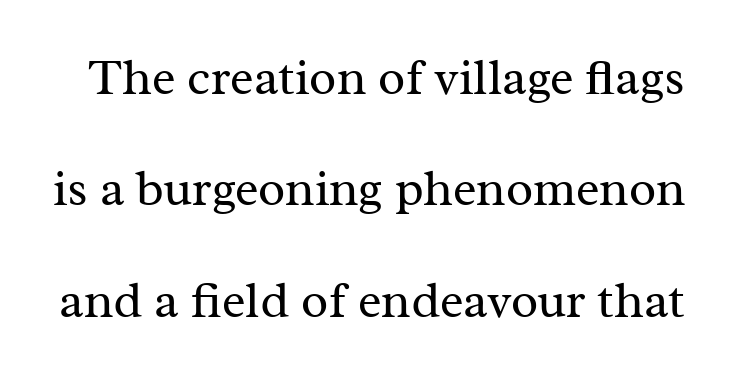
The image shows 50 px regular-weight serif type, upright; set loose line spacing (2.23x), normal letter spacing, not underlined; medium stroke contrast and a medium x-height.
